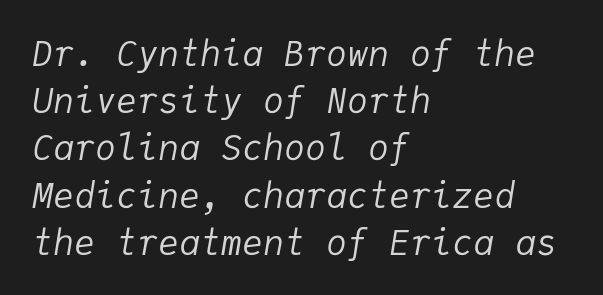
Q: Is the text bold? A: No.
Q: Is the text italic (slanted)? A: Yes, it leans right by about 9 degrees.
Q: Is the text underlined? A: No.
Q: How is the paragraph aligned? A: Left-aligned.
Q: Is the spacing between letters normal or unusually wide? A: Normal.
Q: Is the spacing between lines tight, normal or loose? A: Normal.
Q: Width (condensed, normal, or wide)? A: Normal.
Q: Stroke contrast? A: Low.
Q: x-height? A: Medium.
Q: Monospaced? A: Yes.
